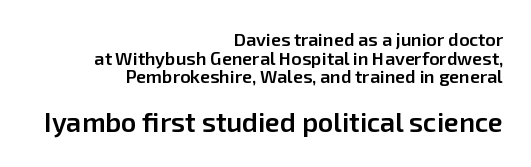
The following chunk of copy outweighs the initial chunk in type size. How are the letters spaced? Ordinarily, with no added tracking. This is moderately heavy type, rendered in semibold. It's the straight-up-and-down kind of type.
